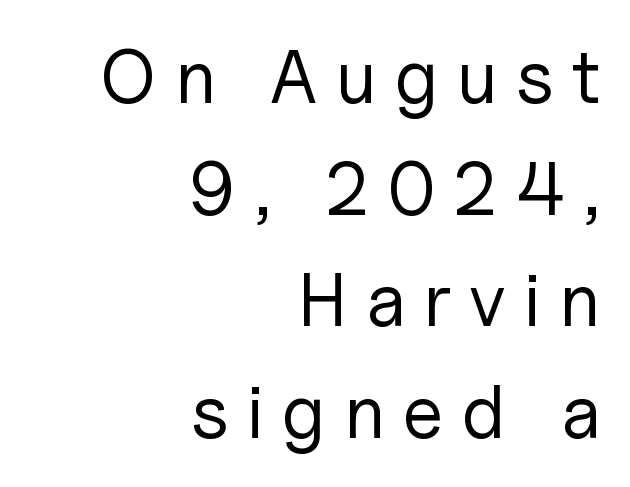
Q: Is the text bold? A: No.
Q: Is the text italic (slanted)? A: No, it is upright.
Q: Is the typeface a serif or a sans-serif typeface? A: Sans-serif.
Q: Is the text underlined? A: No.
Q: How is the paragraph aligned? A: Right-aligned.
Q: Is the spacing between letters normal or unusually wide? A: Unusually wide.
Q: Is the spacing between lines tight, normal or loose? A: Normal.
Q: Width (condensed, normal, or wide)? A: Normal.
Q: Stroke contrast? A: Low.
Q: x-height? A: Medium.
Q: Monospaced? A: No.
